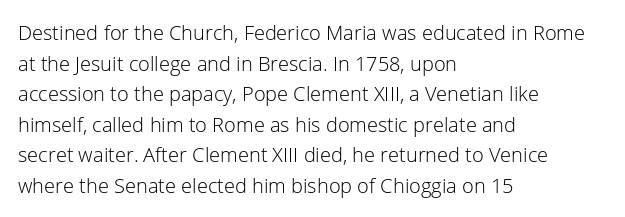
The image shows 20 px text type, upright; set left-aligned, normal line spacing (1.53x), normal letter spacing, not underlined.
